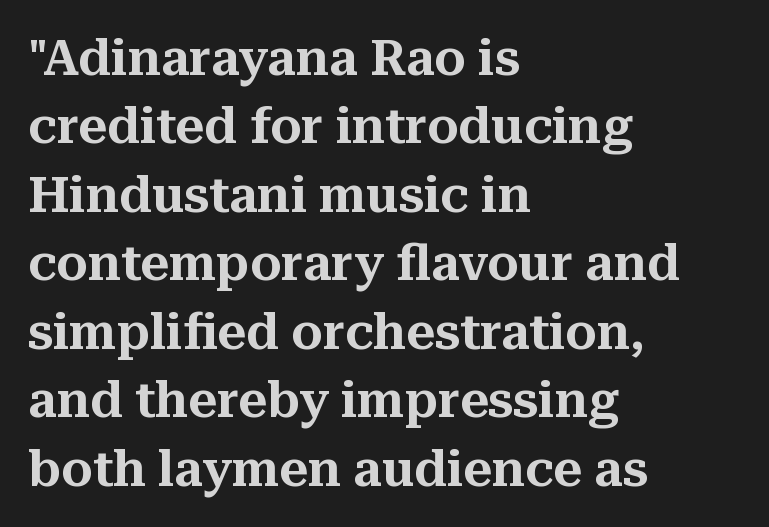
{"serif": "yes", "italic": "no", "width": "normal", "stroke_contrast": "medium", "x_height": "medium", "monospaced": "no", "underline": "no", "align": "left", "line_spacing": "normal", "line_spacing_ratio": 1.37, "letter_spacing": "normal", "letter_spacing_em": 0.0, "glyph_px": 50}
